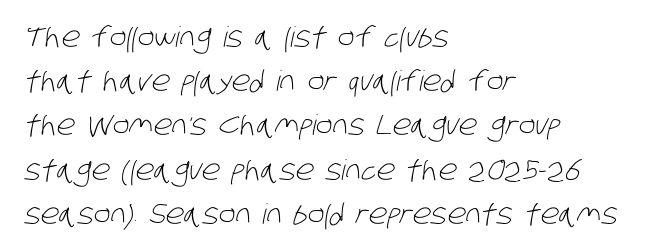
{"serif": "no", "bold": "no", "weight": "light", "width": "condensed", "stroke_contrast": "low", "x_height": "large", "monospaced": "no", "underline": "no", "align": "left", "line_spacing": "normal", "line_spacing_ratio": 1.58, "letter_spacing": "normal", "letter_spacing_em": 0.0, "glyph_px": 28}
